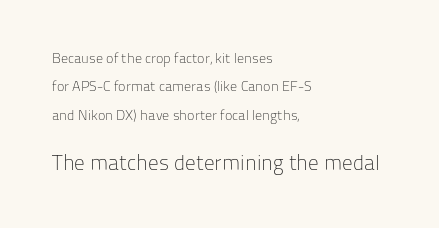
The image shows 21 px text type, upright; set left-aligned, loose line spacing (2.02x), normal letter spacing, not underlined; the second (bottom) block is 1.5x larger.
